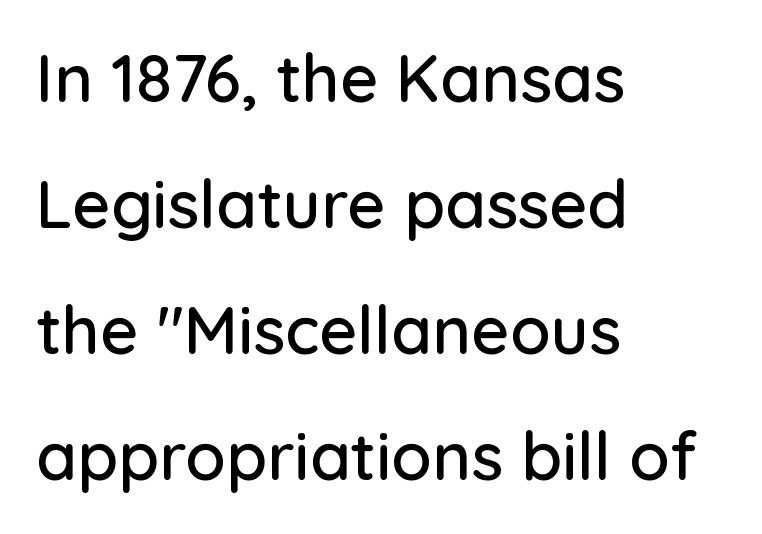
The ragged edge is on the right, which tells us the setting is flush left. The designer went with a sans here, leaving each stem footless. Each letter keeps its own natural width here, so spacing adapts to shape. Every stem runs plumb, perpendicular to the baseline. Clear beneath every line of the passage. There is no visible air inserted between adjacent glyphs.
